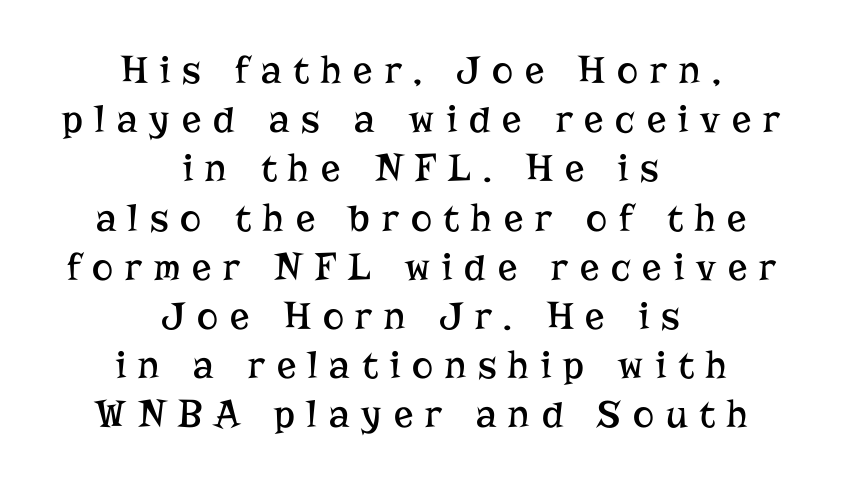
The image shows 40 px regular-weight serif type, upright; set centered, line spacing 1.23x, unusually wide letter spacing (+0.3 em), not underlined; low stroke contrast and a medium x-height.
